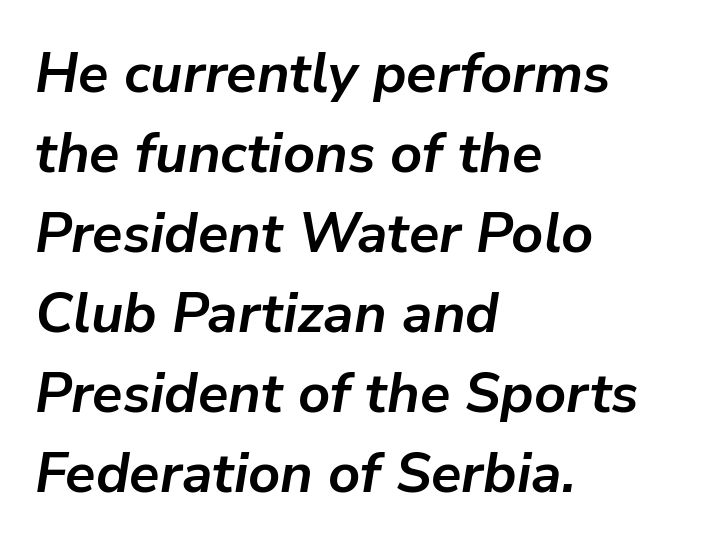
Is this a fixed-width face? No — the glyphs have proportional, varying widths. Reading down the block, your eye returns to a fixed left position each line. Any mark beneath the type? The region is blank. Does the leading feel generous? No, just average. The rendering keeps characters at their native spacing.
